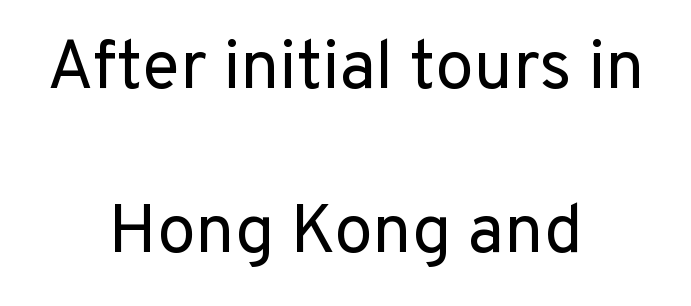
Nothing unusual about the tracking: characters are spaced as the font intends. The words here are not underlined. Varying glyph widths throughout — classic text-font behaviour. Every row of glyphs is offset so its center matches the block's center. Letterform terminals end flat and unadorned throughout the passage. The lines are spread far apart with generous leading.
